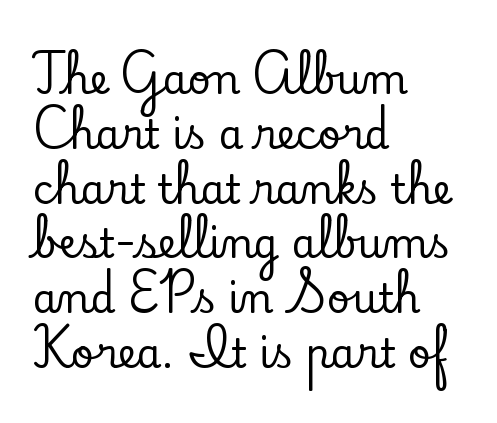
Rule under the text: the space is simply empty. These lines keep a tight, regular rhythm from letter to letter. What's the leading like? Ordinary, nothing unusual. Is this a fixed-width face? No — the glyphs have proportional, varying widths. These lines are set flush left with a ragged right edge. Every character sits straight up, as roman type does.
